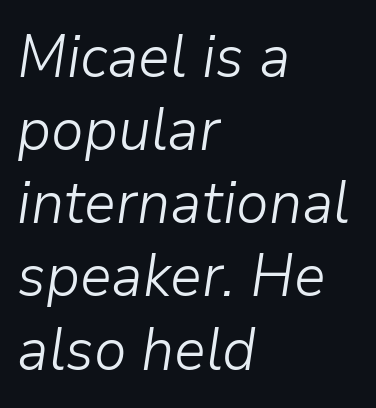
The image shows 59 px light type, italic (leaning right); set left-aligned, line spacing 1.24x, normal letter spacing, not underlined; low stroke contrast and a medium x-height.
